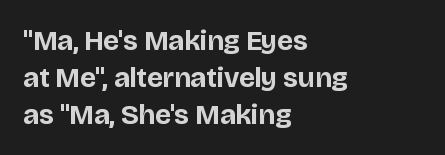
{"serif": "no", "italic": "no", "bold": "yes", "weight": "bold", "width": "normal", "stroke_contrast": "low", "x_height": "large", "monospaced": "no", "underline": "no", "align": "left", "line_spacing": "normal", "line_spacing_ratio": 1.32, "letter_spacing": "normal", "letter_spacing_em": 0.0, "glyph_px": 28}
